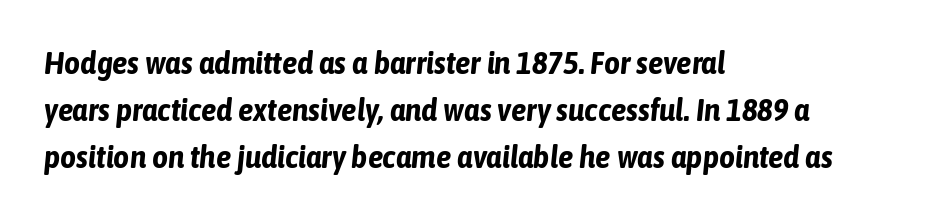
Observe the ordinary spacing: letters are neighbours, not strangers. Nobody drew a line under any word here. Strong, thick strokes mark this as bold type. This sample keeps an unexceptional amount of space between lines. The rendering applies a slant to the glyphs. The face used here is proportionally spaced, like ordinary book or web type.
